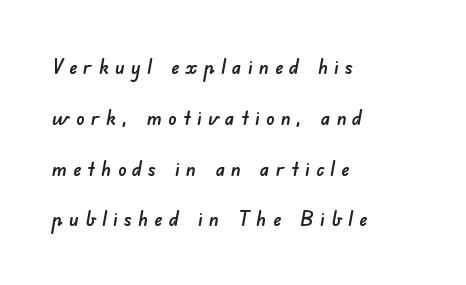
Q: Is the text underlined? A: No.
Q: How is the paragraph aligned? A: Left-aligned.
Q: Is the spacing between letters normal or unusually wide? A: Unusually wide.
Q: Is the spacing between lines tight, normal or loose? A: Loose.
